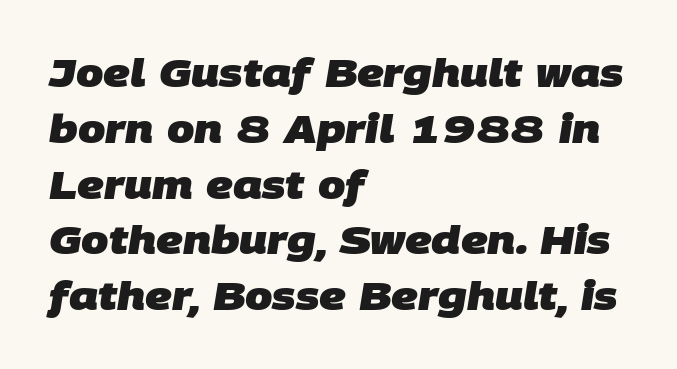
{"serif": "no", "bold": "yes", "weight": "heavy", "width": "normal", "stroke_contrast": "low", "x_height": "large", "monospaced": "no", "underline": "no", "align": "left", "line_spacing": "normal", "line_spacing_ratio": 1.43, "letter_spacing": "normal", "letter_spacing_em": 0.0, "glyph_px": 39}
